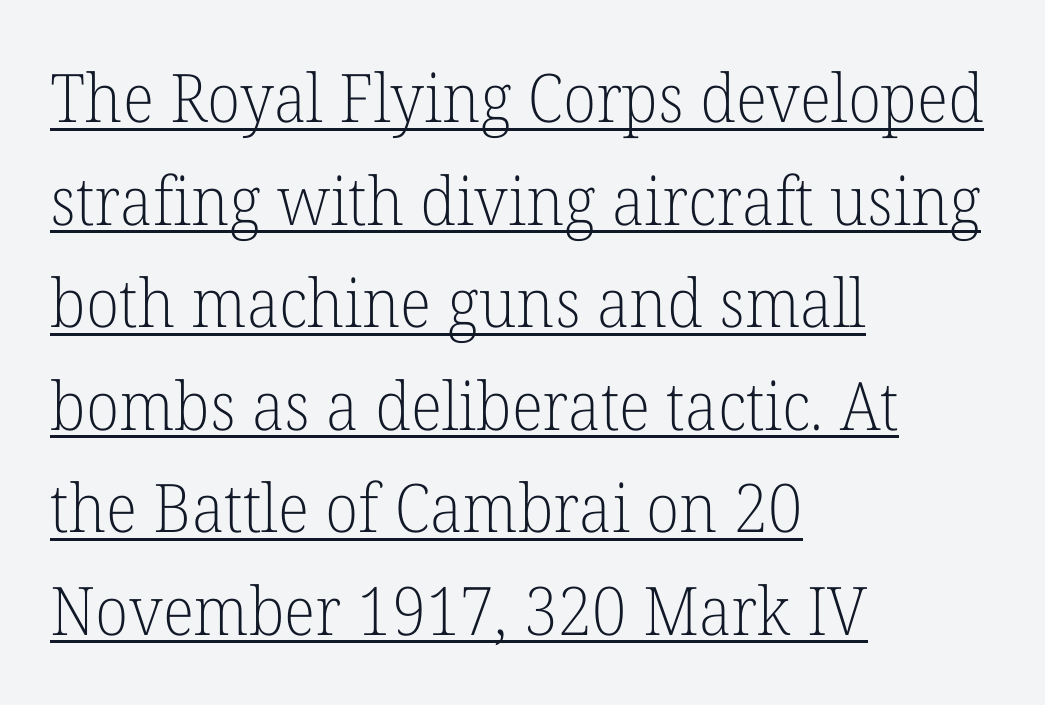
Q: Is the text bold? A: No.
Q: Is the text italic (slanted)? A: No, it is upright.
Q: Is the typeface a serif or a sans-serif typeface? A: Serif.
Q: Is the text underlined? A: Yes.
Q: How is the paragraph aligned? A: Left-aligned.
Q: Is the spacing between letters normal or unusually wide? A: Normal.
Q: Is the spacing between lines tight, normal or loose? A: Normal.
Q: Width (condensed, normal, or wide)? A: Normal.
Q: Stroke contrast? A: Low.
Q: x-height? A: Medium.
Q: Monospaced? A: No.
